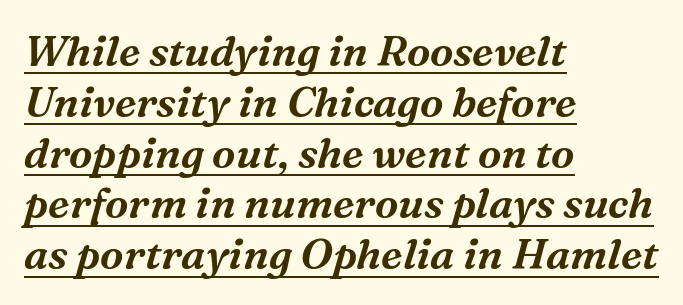
The text block is weighted toward the left margin, trailing off unevenly rightward. Between one letter and the next there's only the usual sliver of space. Varying glyph widths throughout — classic text-font behaviour. Caption: lettering with a line underneath.
